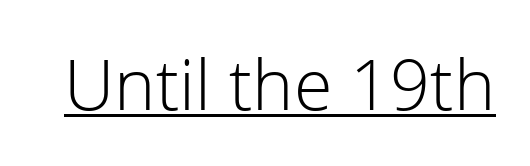
Quick note: underline on. This is the regular roman posture of the typeface. The rendering shows plain stroke endings on the letterforms — a sans-serif design. On a weight scale, this lands at 450 or below. The passage shown has conventional tracking throughout.
